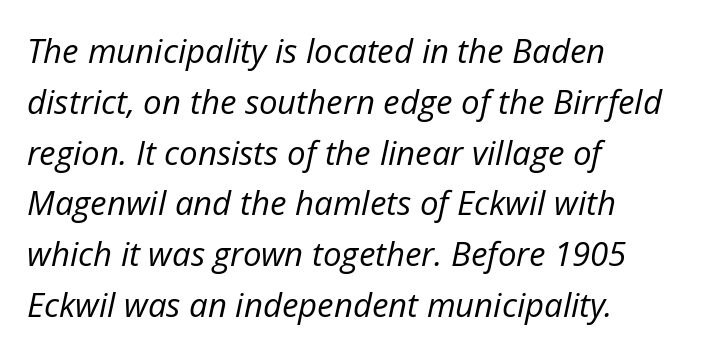
Q: Is the text bold? A: No.
Q: Is the text italic (slanted)? A: Yes, it leans right by about 12 degrees.
Q: Is the text underlined? A: No.
Q: How is the paragraph aligned? A: Left-aligned.
Q: Is the spacing between letters normal or unusually wide? A: Normal.
Q: Is the spacing between lines tight, normal or loose? A: Normal.
Q: Width (condensed, normal, or wide)? A: Normal.
Q: Stroke contrast? A: Low.
Q: x-height? A: Medium.
Q: Monospaced? A: No.
